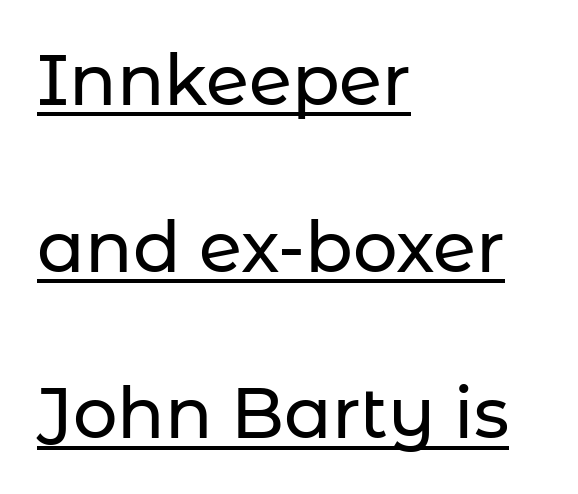
The image shows 70 px sans-serif type, upright; set left-aligned, loose line spacing (2.38x), normal letter spacing, underlined; low stroke contrast and a medium x-height.
